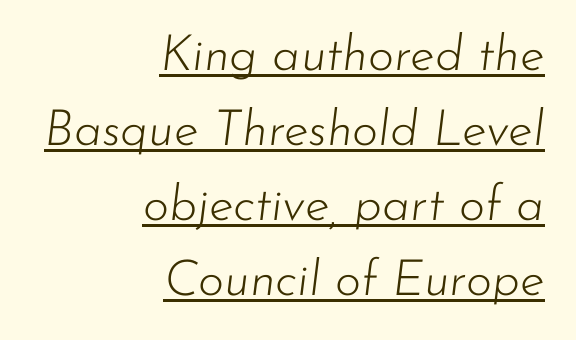
{"italic": "yes", "lean": "right", "slant_degrees": 7, "bold": "no", "weight": "light", "width": "normal", "stroke_contrast": "low", "x_height": "small", "monospaced": "no", "underline": "yes", "align": "right", "line_spacing": "normal", "line_spacing_ratio": 1.5, "letter_spacing": "normal", "letter_spacing_em": 0.0, "glyph_px": 50}
